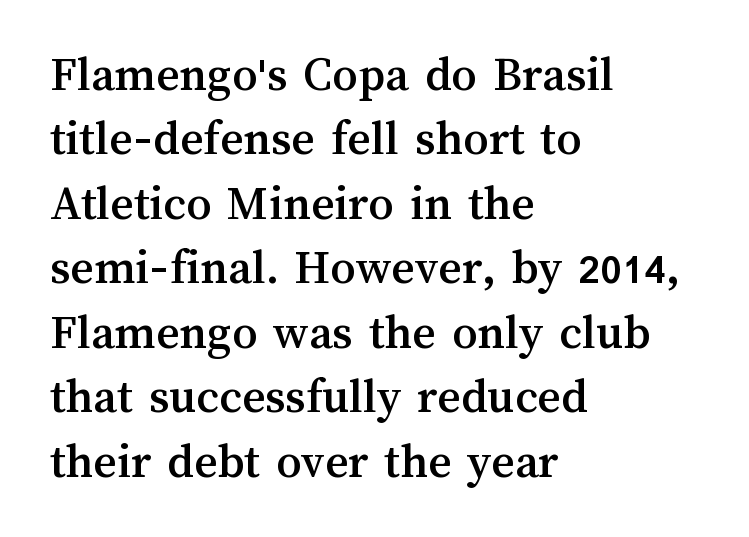
The paragraph shown leans on its left margin. Character widths vary here, with narrow letters taking less room than wide ones. The rows are spaced the way most documents space them. The rendering keeps characters at their native spacing. Type without underlining. Notice how the stems are strictly vertical — no italics here.
